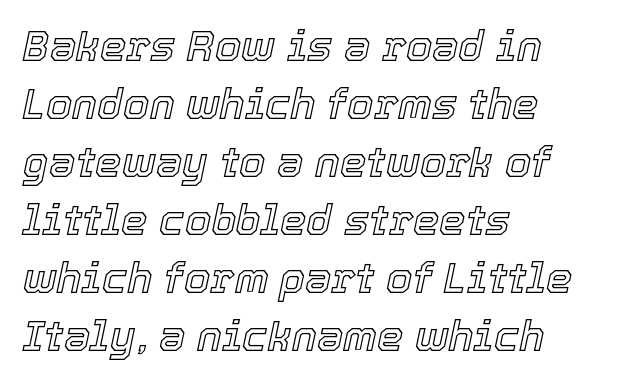
Each line starts at the same left margin while the right side varies. Is this a fixed-width face? No — the glyphs have proportional, varying widths. How would I describe the line gaps? Plain and ordinary. A typesetter would call this zero additional tracking. Designer's note — italics engaged. The space beneath each line is pristine and unruled.
